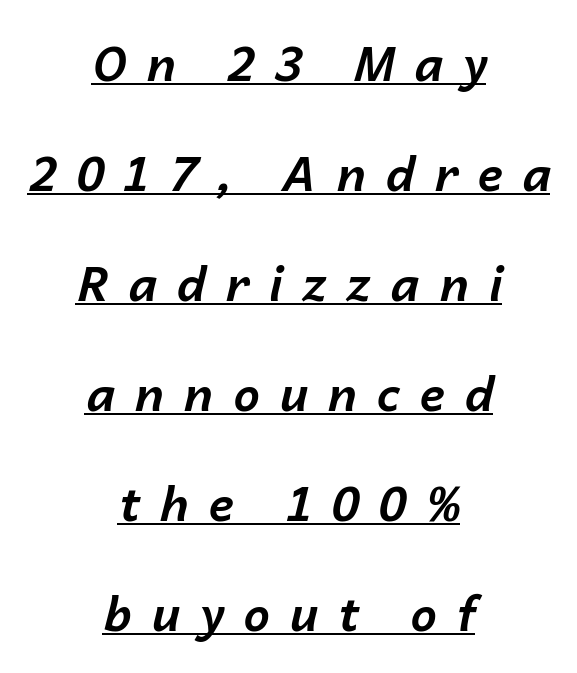
The image shows 47 px bold type, italic (leaning right); set centered, loose line spacing (2.34x), unusually wide letter spacing (+0.42 em), underlined; low stroke contrast and a medium x-height.
